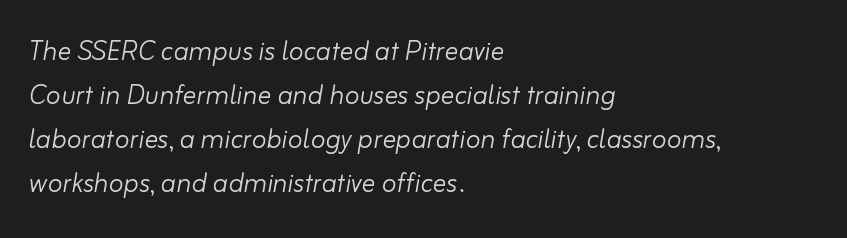
Q: Is the text bold? A: No.
Q: Is the text italic (slanted)? A: Yes, it leans right by about 10 degrees.
Q: Is the text underlined? A: No.
Q: How is the paragraph aligned? A: Left-aligned.
Q: Is the spacing between letters normal or unusually wide? A: Normal.
Q: Is the spacing between lines tight, normal or loose? A: Normal.
Q: Width (condensed, normal, or wide)? A: Normal.
Q: Stroke contrast? A: Low.
Q: x-height? A: Small.
Q: Monospaced? A: No.
